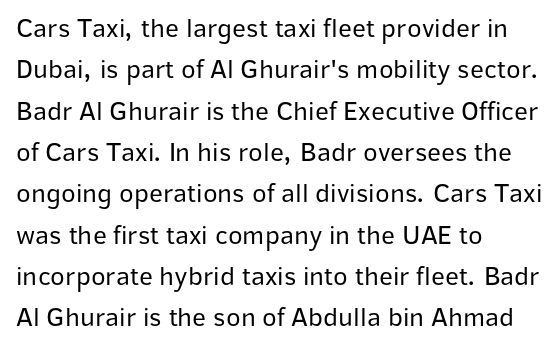
In terms of leading, this rendering sits right in the middle. The lettering stays uniformly vertical, giving the passage a roman look. Decoration check: the copy has no underline. The passage shown is not bold in any degree. How are the letters spaced? Ordinarily, with no added tracking.
